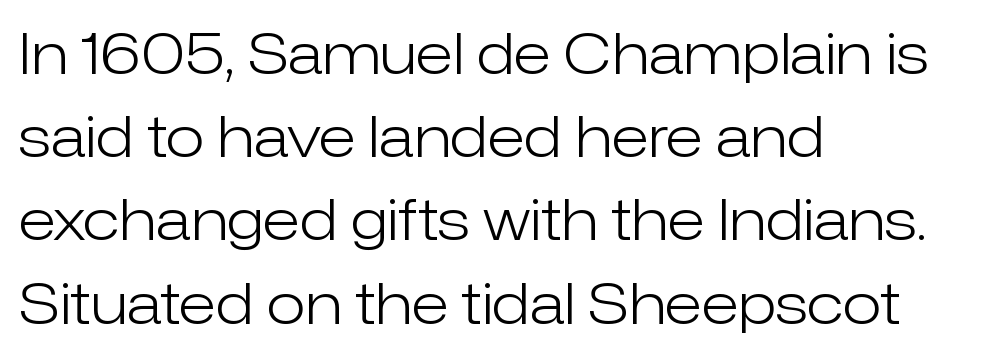
{"serif": "no", "italic": "no", "bold": "no", "weight": "light", "width": "normal", "stroke_contrast": "low", "x_height": "medium", "monospaced": "no", "underline": "no", "align": "left", "line_spacing": "normal", "line_spacing_ratio": 1.46, "letter_spacing": "normal", "letter_spacing_em": 0.0, "glyph_px": 57}
